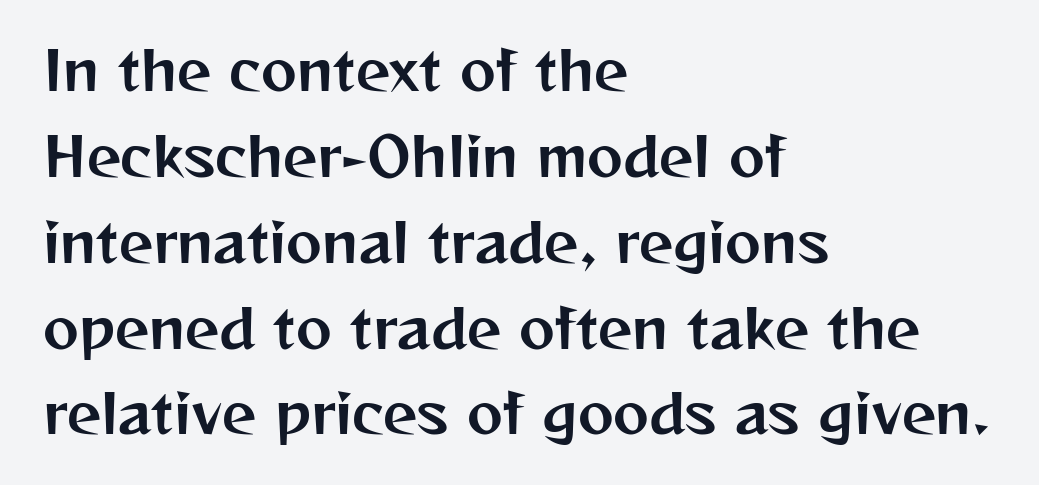
Q: Is the text italic (slanted)? A: No, it is upright.
Q: Is the typeface a serif or a sans-serif typeface? A: Sans-serif.
Q: Is the text underlined? A: No.
Q: How is the paragraph aligned? A: Left-aligned.
Q: Is the spacing between letters normal or unusually wide? A: Normal.
Q: Is the spacing between lines tight, normal or loose? A: Normal.
Q: Width (condensed, normal, or wide)? A: Normal.
Q: Stroke contrast? A: Medium.
Q: x-height? A: Medium.
Q: Monospaced? A: No.
